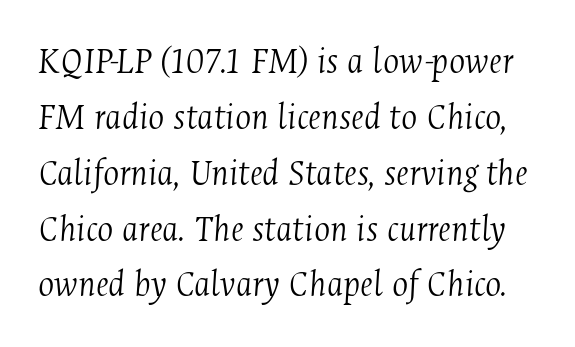
Is this a fixed-width face? No — the glyphs have proportional, varying widths. Looking at the ascenders, they clearly lean. Regarding leading, the lines here are spaced in the standard way. No heavy texture on the line: the type isn't bold.
